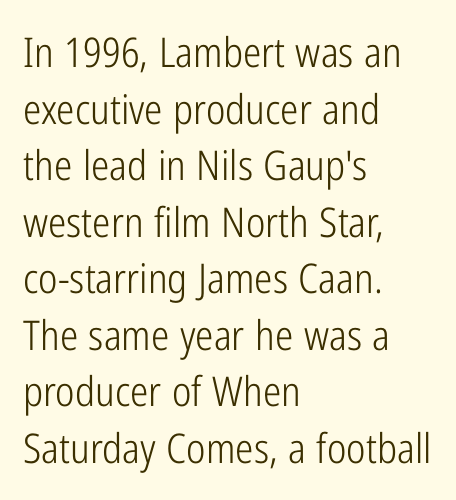
{"serif": "no", "italic": "no", "bold": "no", "weight": "light", "width": "condensed", "stroke_contrast": "low", "x_height": "medium", "monospaced": "no", "underline": "no", "align": "left", "line_spacing": "normal", "line_spacing_ratio": 1.38, "letter_spacing": "normal", "letter_spacing_em": 0.0, "glyph_px": 41}
